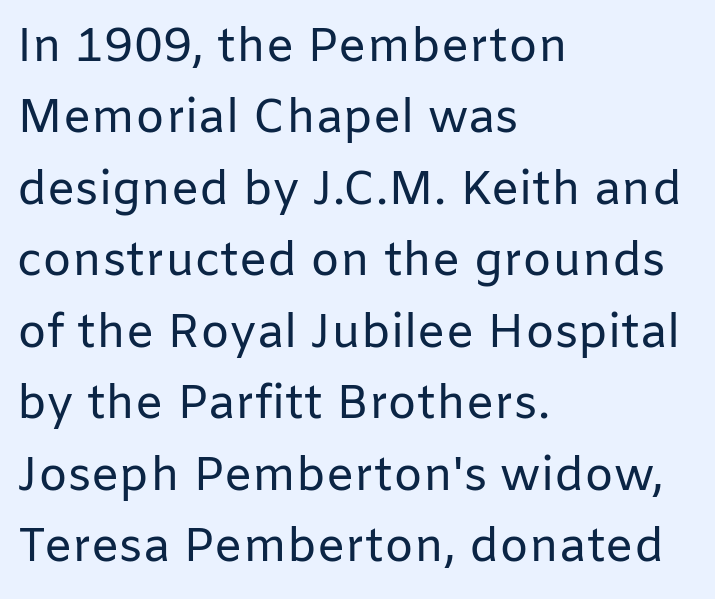
Spacing verdict: proportional, widths tailored to each character. Notice how the passage keeps a crisp vertical edge on the left only. Honestly, the row spacing looks completely unremarkable. Lines of text with bare space underneath. Nothing unusual about the tracking: characters are spaced as the font intends.
